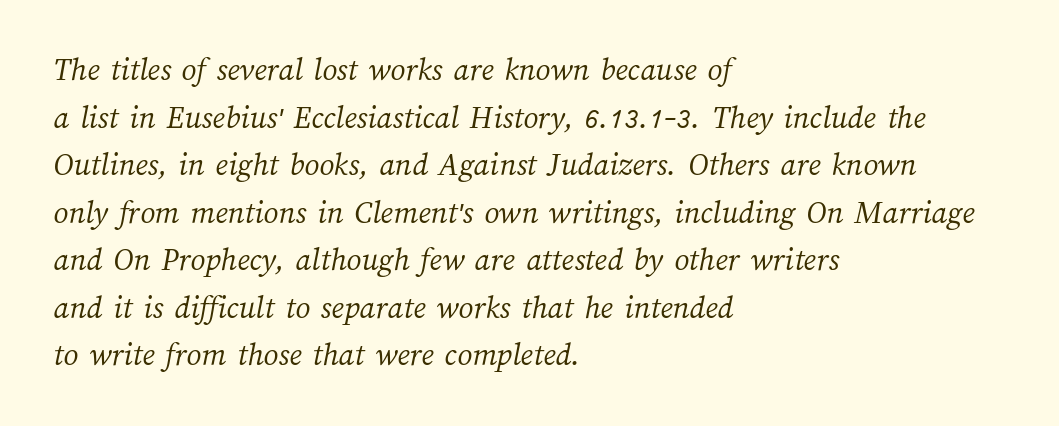
The image shows 33 px light type; set left-aligned, normal line spacing (1.44x), normal letter spacing, not underlined; medium stroke contrast and a medium x-height.
